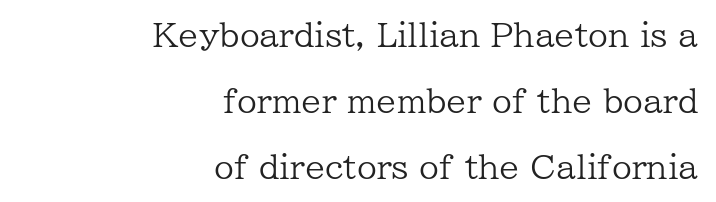
The image shows 32 px regular-weight serif type, upright; set right-aligned, loose line spacing (2.07x), normal letter spacing, not underlined; low stroke contrast and a medium x-height.
